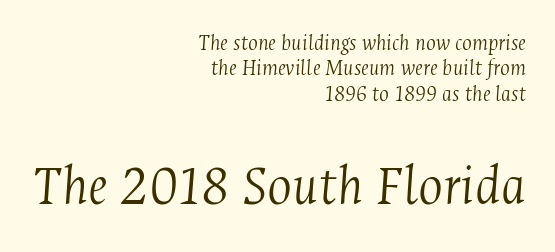
The image shows 58 px light, condensed serif type, italic (leaning right); set right-aligned, tight line spacing (1.1x), normal letter spacing, not underlined; the second (bottom) block is 2.52x larger; medium stroke contrast and a medium x-height.
